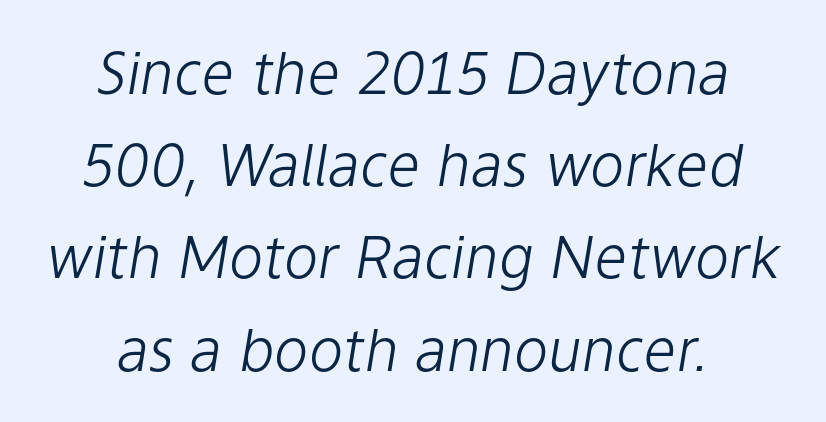
{"italic": "yes", "lean": "right", "slant_degrees": 9, "bold": "no", "weight": "light", "width": "normal", "stroke_contrast": "low", "x_height": "medium", "monospaced": "no", "underline": "no", "align": "center", "line_spacing": "normal", "line_spacing_ratio": 1.59, "letter_spacing": "normal", "letter_spacing_em": 0.0, "glyph_px": 58}
